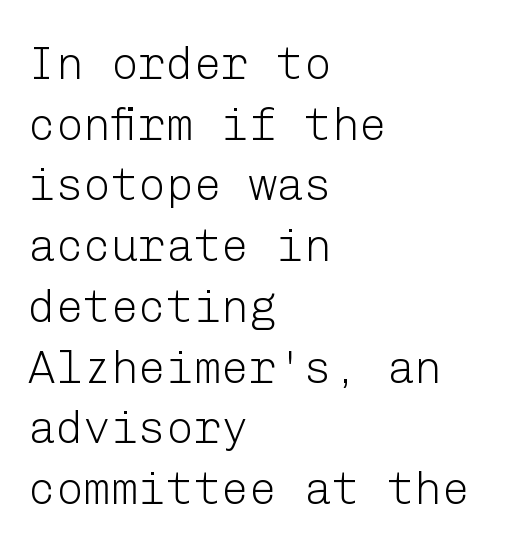
Q: Is the text bold? A: No.
Q: Is the text italic (slanted)? A: No, it is upright.
Q: Is the typeface a serif or a sans-serif typeface? A: Sans-serif.
Q: Is the text underlined? A: No.
Q: How is the paragraph aligned? A: Left-aligned.
Q: Is the spacing between letters normal or unusually wide? A: Normal.
Q: Is the spacing between lines tight, normal or loose? A: Normal.
Q: Width (condensed, normal, or wide)? A: Normal.
Q: Stroke contrast? A: Low.
Q: x-height? A: Medium.
